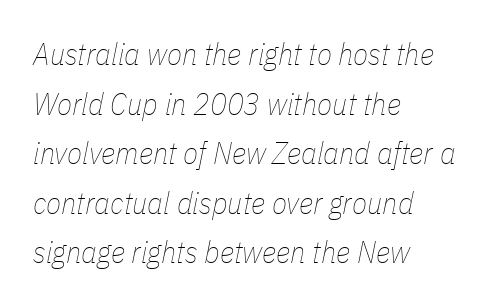
The image shows 31 px thin, condensed type, italic (leaning right); set left-aligned, normal line spacing (1.6x), normal letter spacing, not underlined; low stroke contrast and a medium x-height.
